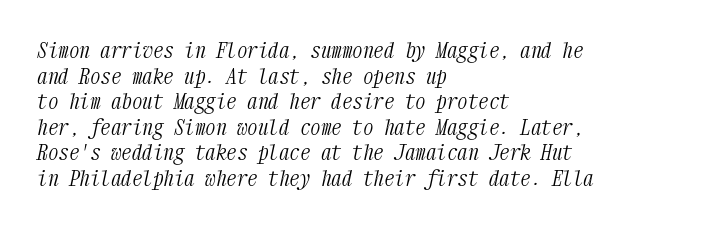
The image shows 21 px text type, italic (leaning right); set left-aligned, line spacing 1.22x, normal letter spacing, not underlined.
